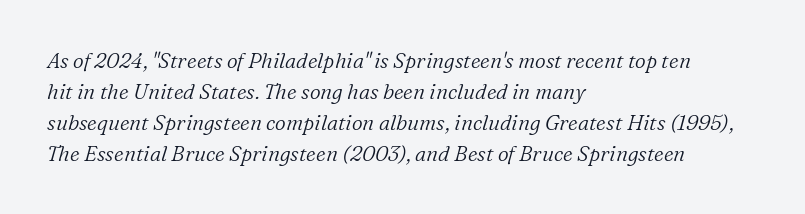
The image shows 21 px text type, italic (leaning right); set left-aligned, normal line spacing (1.47x), normal letter spacing, not underlined.
